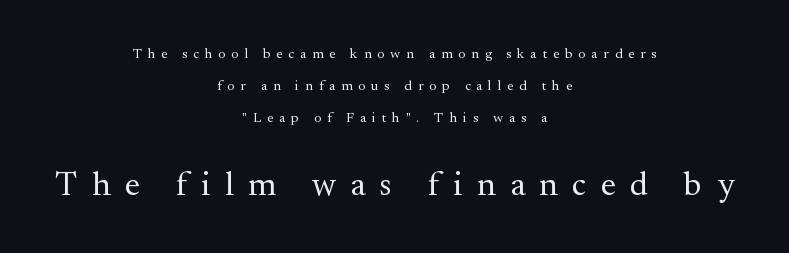
Q: Is the text bold? A: No.
Q: Is the text italic (slanted)? A: No, it is upright.
Q: Is the typeface a serif or a sans-serif typeface? A: Serif.
Q: Is the text underlined? A: No.
Q: How is the paragraph aligned? A: Centered.
Q: Is the spacing between letters normal or unusually wide? A: Unusually wide.
Q: Is the spacing between lines tight, normal or loose? A: Loose.
Q: Which block of text is set in a larger size, the first (top) or the second (bottom)? A: The second (bottom) one.
Q: Width (condensed, normal, or wide)? A: Normal.
Q: Stroke contrast? A: Medium.
Q: x-height? A: Small.
Q: Monospaced? A: No.
